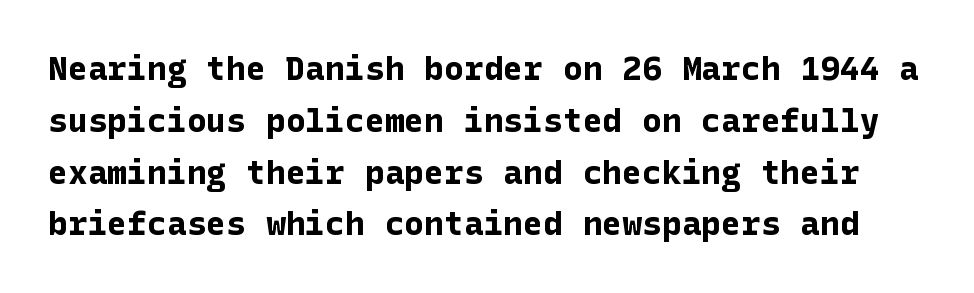
{"serif": "no", "italic": "no", "bold": "yes", "weight": "bold", "width": "normal", "stroke_contrast": "low", "x_height": "medium", "underline": "no", "line_spacing": "normal", "line_spacing_ratio": 1.57, "letter_spacing": "normal", "letter_spacing_em": 0.0, "glyph_px": 33}
